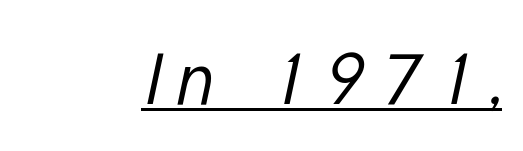
The image shows 71 px regular-weight, condensed type, italic (leaning right); set unusually wide letter spacing (+0.23 em), underlined; low stroke contrast and a medium x-height.
